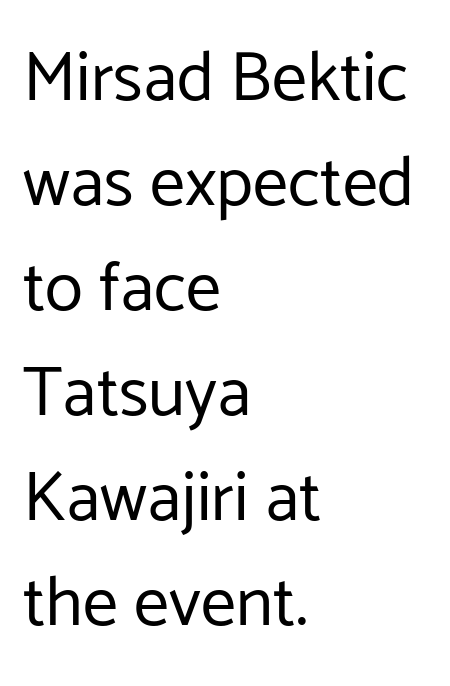
Honestly, there is no underline to notice here at all. Students, note that the glyphs here touch the page at normal intervals. Check where the strokes stop: nothing finishes them off — pure sans. Quick note: interline space is typical. The rendering uses natural spacing where letterforms have individual widths.
